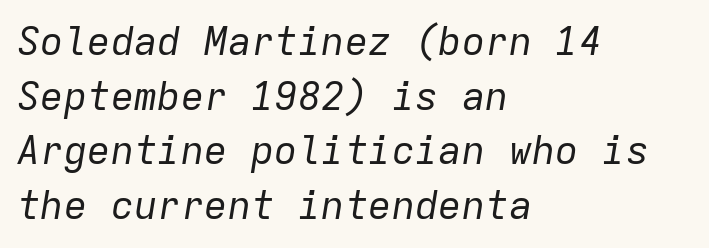
{"italic": "yes", "lean": "right", "slant_degrees": 9, "bold": "no", "weight": "regular", "width": "normal", "stroke_contrast": "low", "x_height": "medium", "monospaced": "yes", "underline": "no", "align": "left", "line_spacing": "normal", "line_spacing_ratio": 1.4, "letter_spacing": "normal", "letter_spacing_em": 0.0, "glyph_px": 39}
